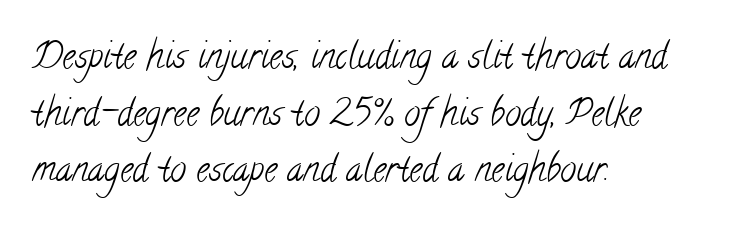
Q: Is the text bold? A: No.
Q: Is the typeface a serif or a sans-serif typeface? A: Serif.
Q: Is the text underlined? A: No.
Q: How is the paragraph aligned? A: Left-aligned.
Q: Is the spacing between letters normal or unusually wide? A: Normal.
Q: Is the spacing between lines tight, normal or loose? A: Normal.
Q: Width (condensed, normal, or wide)? A: Condensed.
Q: Stroke contrast? A: Low.
Q: x-height? A: Small.
Q: Monospaced? A: No.
